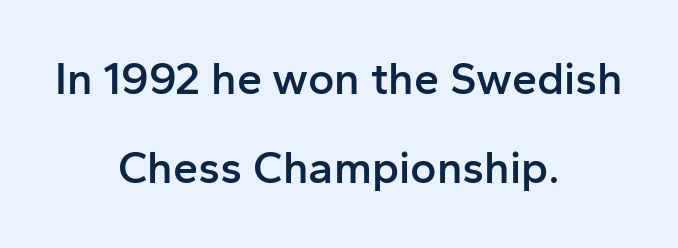
{"serif": "no", "italic": "no", "bold": "semi", "weight": "semibold", "width": "normal", "stroke_contrast": "low", "x_height": "medium", "monospaced": "no", "underline": "no", "align": "center", "line_spacing": "loose", "line_spacing_ratio": 1.98, "letter_spacing": "normal", "letter_spacing_em": 0.0, "glyph_px": 45}
